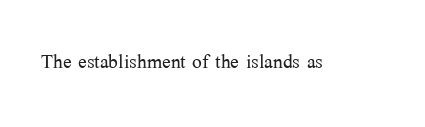
The image shows 26 px text type, upright; set normal letter spacing, not underlined.
